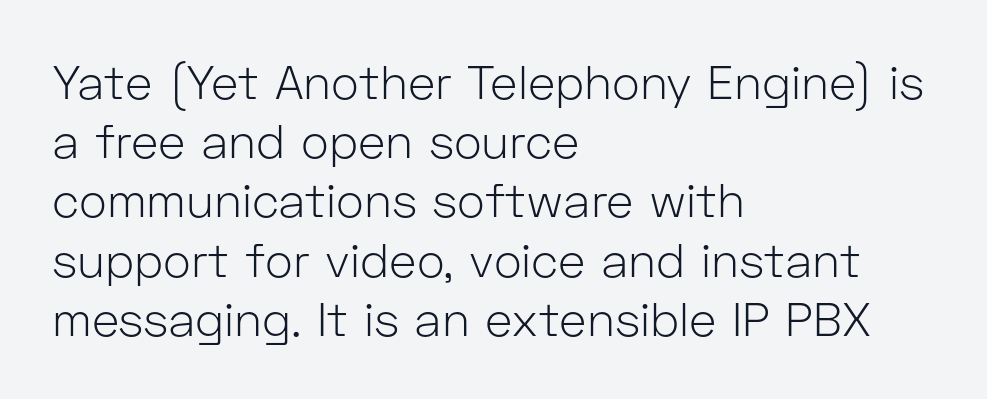
The image shows 47 px light sans-serif type, upright; set left-aligned, normal line spacing (1.26x), normal letter spacing, not underlined; low stroke contrast and a medium x-height.
